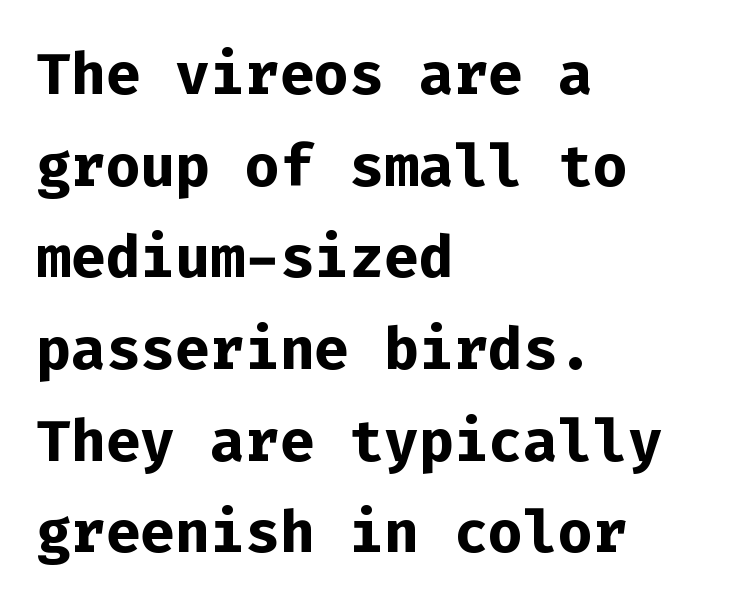
Q: Is the text bold? A: Yes.
Q: Is the text italic (slanted)? A: No, it is upright.
Q: Is the typeface a serif or a sans-serif typeface? A: Sans-serif.
Q: Is the text underlined? A: No.
Q: How is the paragraph aligned? A: Left-aligned.
Q: Is the spacing between letters normal or unusually wide? A: Normal.
Q: Is the spacing between lines tight, normal or loose? A: Normal.
Q: Width (condensed, normal, or wide)? A: Normal.
Q: Stroke contrast? A: Low.
Q: x-height? A: Medium.
Q: Monospaced? A: Yes.
